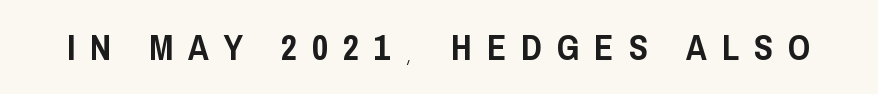
{"serif": "no", "italic": "no", "width": "condensed", "stroke_contrast": "low", "x_height": "large", "monospaced": "no", "underline": "no", "letter_spacing": "wide", "letter_spacing_em": 0.43, "glyph_px": 35}
